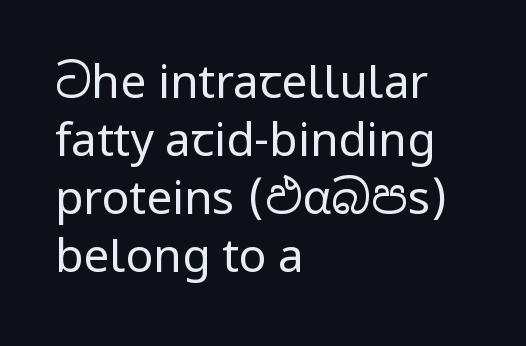
{"serif": "no", "italic": "no", "bold": "no", "weight": "regular", "width": "normal", "stroke_contrast": "low", "x_height": "medium", "monospaced": "no", "underline": "no", "align": "left", "line_spacing": "normal", "line_spacing_ratio": 1.26, "letter_spacing": "normal", "letter_spacing_em": 0.0, "glyph_px": 46}
